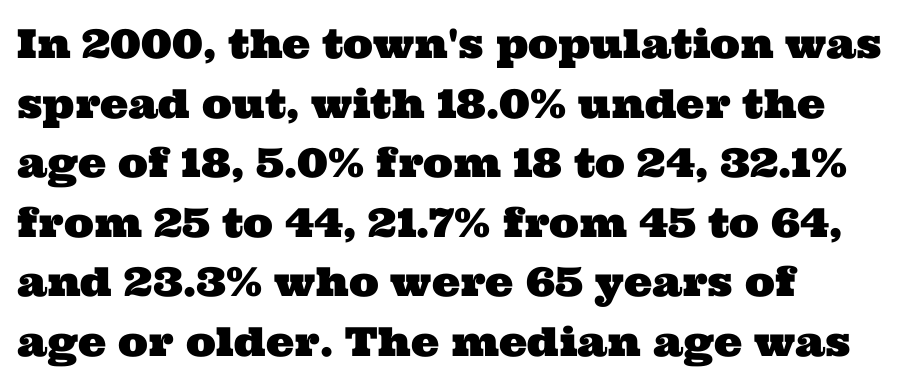
The image shows 40 px wide serif type; set left-aligned, normal line spacing (1.49x), normal letter spacing, not underlined; medium stroke contrast and a medium x-height.
